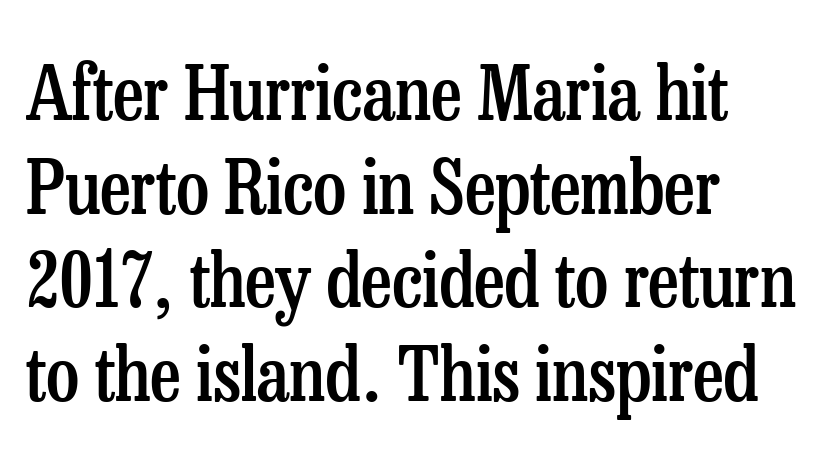
A clean baseline with only descenders dipping below it. Tall strokes in this sample are plumb rather than angled. Normally led — the rows are evenly, conventionally spaced. Stroke terminals: seriffed. The line texture is even and compact thanks to regular tracking.
